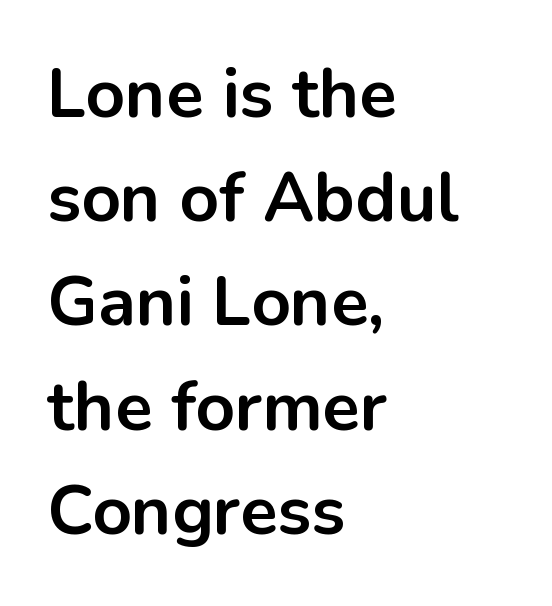
Q: Is the text bold? A: Yes.
Q: Is the text italic (slanted)? A: No, it is upright.
Q: Is the typeface a serif or a sans-serif typeface? A: Sans-serif.
Q: Is the text underlined? A: No.
Q: How is the paragraph aligned? A: Left-aligned.
Q: Is the spacing between letters normal or unusually wide? A: Normal.
Q: Is the spacing between lines tight, normal or loose? A: Normal.
Q: Width (condensed, normal, or wide)? A: Normal.
Q: Stroke contrast? A: Low.
Q: x-height? A: Medium.
Q: Monospaced? A: No.
